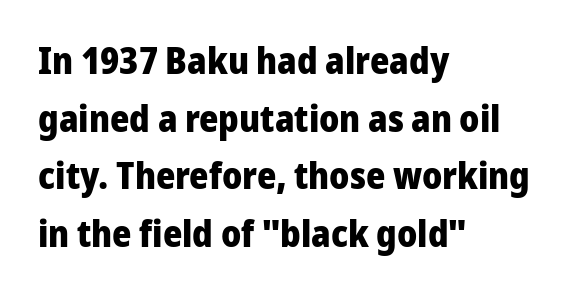
Looks like regular typesetting: each glyph gets only the width it needs. This sample is left-justified, so line endings fall wherever the words run out. Chunky letters — that's bold for sure. A bare baseline throughout the passage. A typesetter would label this face a sans. The type is set solid horizontally, with unmodified tracking.
